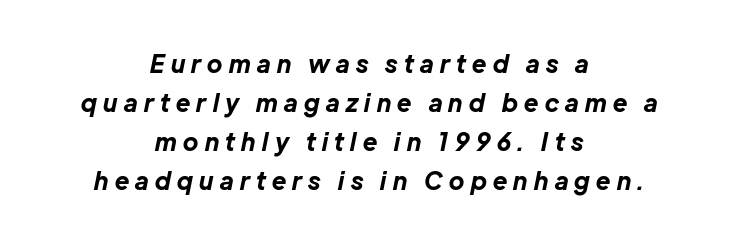
The image shows 24 px bold type, italic (leaning right); set centered, normal line spacing (1.63x), unusually wide letter spacing (+0.27 em), not underlined.
